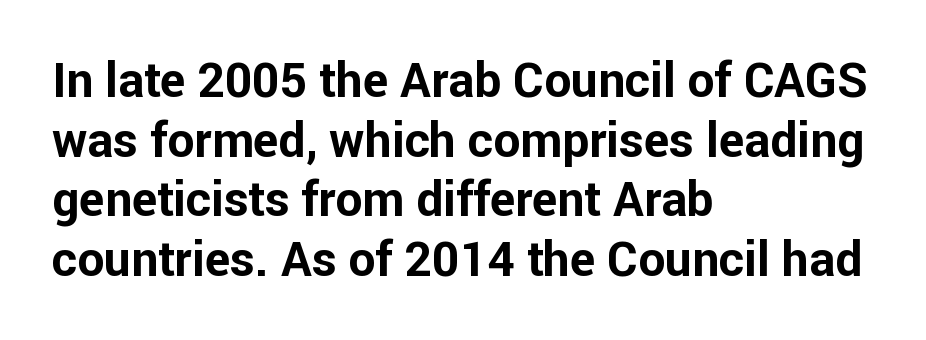
{"serif": "no", "italic": "no", "bold": "yes", "weight": "bold", "width": "normal", "stroke_contrast": "low", "x_height": "medium", "monospaced": "no", "underline": "no", "align": "left", "line_spacing_ratio": 1.24, "letter_spacing": "normal", "letter_spacing_em": 0.0, "glyph_px": 48}
